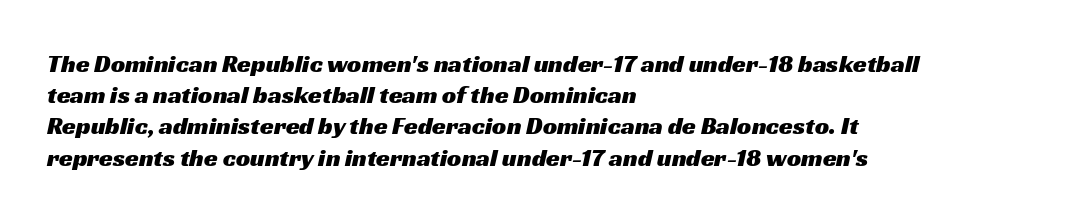
Successive baselines arrive at the customary interval. Honestly, there is no underline to notice here at all. Alignment: flush left. Letter spacing: default.
